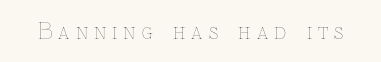
{"italic": "no", "bold": "no", "underline": "no", "letter_spacing": "wide", "letter_spacing_em": 0.27, "glyph_px": 22}
